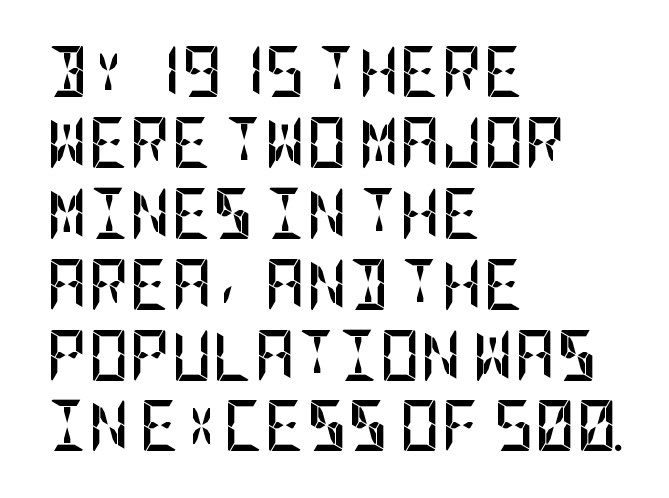
The image shows 51 px semibold, condensed sans-serif type, upright; set left-aligned, normal line spacing (1.39x), normal letter spacing, not underlined; low stroke contrast and a large x-height.
